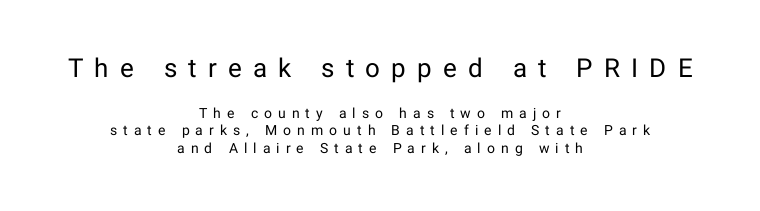
{"italic": "no", "bold": "no", "underline": "no", "align": "center", "line_spacing_ratio": 1.24, "letter_spacing": "wide", "letter_spacing_em": 0.43, "larger_block": "first", "size_ratio": 1.86, "glyph_px": 26}
